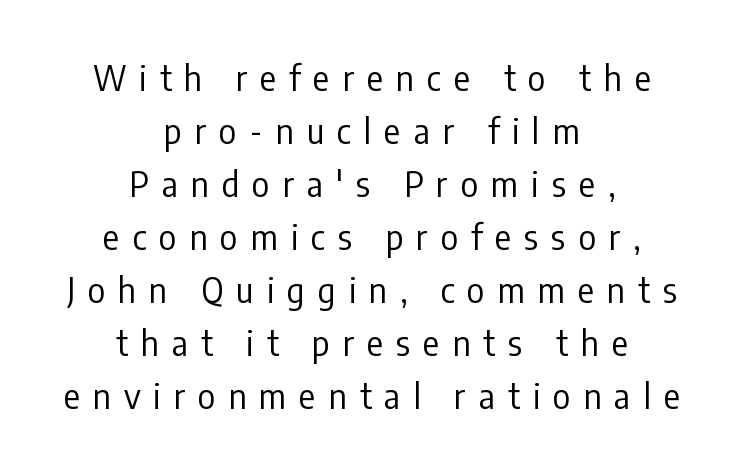
The image shows 34 px regular-weight, condensed sans-serif type, upright; set centered, normal line spacing (1.56x), unusually wide letter spacing (+0.38 em), not underlined; low stroke contrast and a medium x-height.
